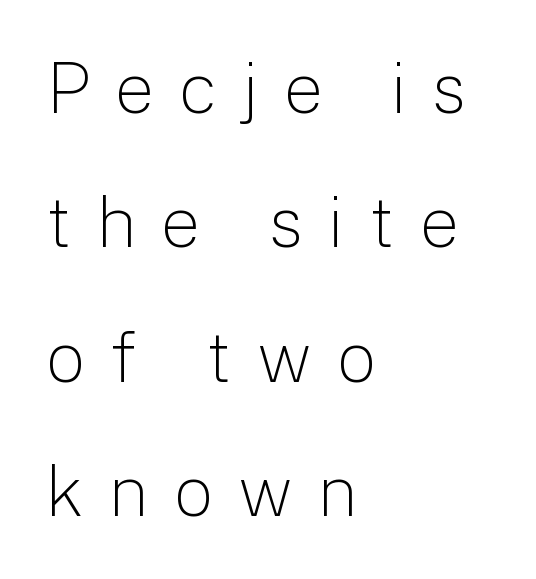
The image shows 70 px light sans-serif type, upright; set left-aligned, loose line spacing (1.92x), unusually wide letter spacing (+0.36 em), not underlined; low stroke contrast and a medium x-height.
